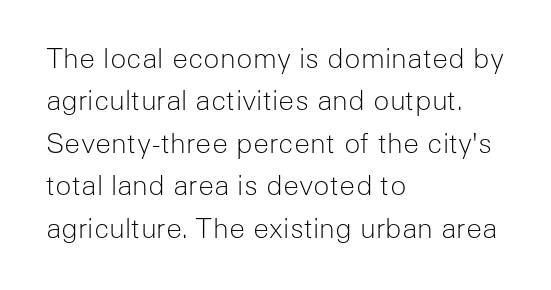
The image shows 27 px text type, upright; set left-aligned, normal line spacing (1.57x), normal letter spacing, not underlined.
